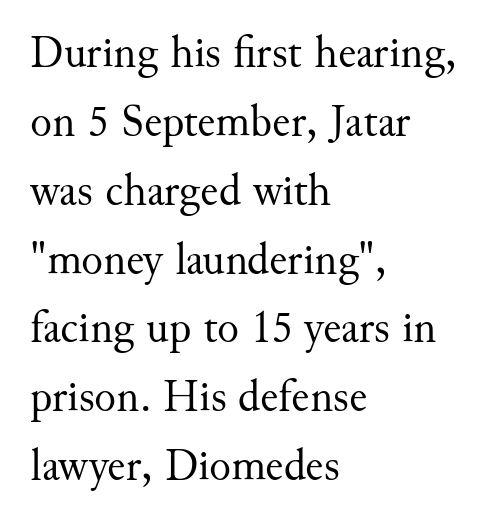
{"serif": "yes", "italic": "no", "bold": "no", "weight": "regular", "width": "normal", "stroke_contrast": "medium", "x_height": "small", "monospaced": "no", "underline": "no", "align": "left", "line_spacing": "normal", "line_spacing_ratio": 1.53, "letter_spacing": "normal", "letter_spacing_em": 0.0, "glyph_px": 45}
